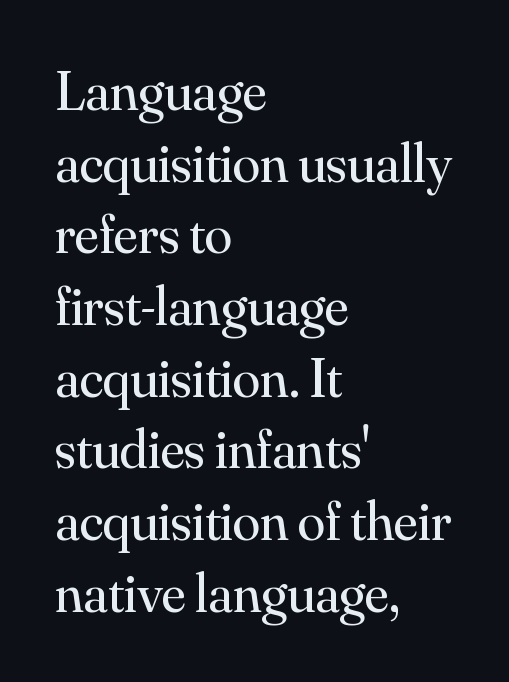
{"serif": "yes", "italic": "no", "bold": "no", "weight": "regular", "width": "normal", "stroke_contrast": "medium", "x_height": "small", "monospaced": "no", "underline": "no", "align": "left", "line_spacing": "normal", "line_spacing_ratio": 1.28, "letter_spacing": "normal", "letter_spacing_em": 0.0, "glyph_px": 56}
